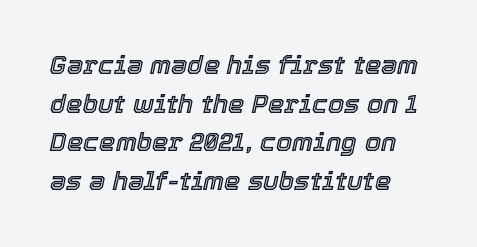
{"italic": "yes", "lean": "right", "slant_degrees": 12, "underline": "no", "line_spacing": "normal", "line_spacing_ratio": 1.49, "letter_spacing": "normal", "letter_spacing_em": 0.0, "glyph_px": 26}
